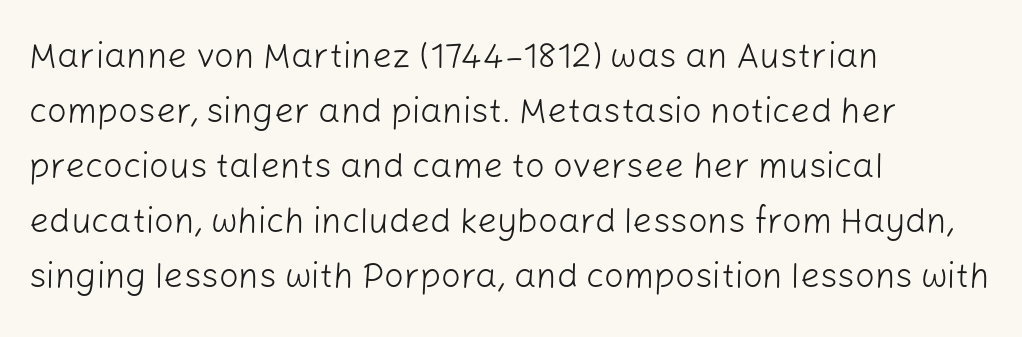
The characters display no serif detailing; their extremities are plain. Default kerning and tracking; the words read as compact shapes. The specimen reads as upright at a glance. The compositor pushed each line to the left boundary. Regarding leading, the lines here are spaced in the standard way. This reads as an unemphasized weight, regular at the heaviest.
